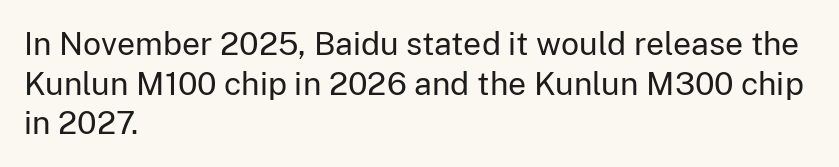
Heft: none added — not bold. A typesetter would mark this as roman, not italic. I'd call this a sans setting — the letters go barefoot. The paragraph has a hard left edge and a soft right edge.
